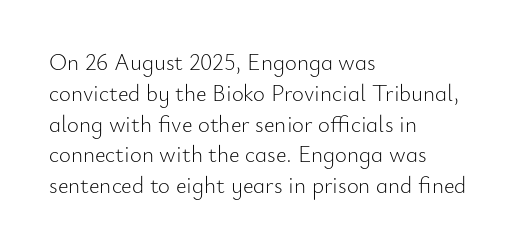
{"italic": "no", "bold": "no", "underline": "no", "align": "left", "line_spacing": "normal", "line_spacing_ratio": 1.34, "letter_spacing": "normal", "letter_spacing_em": 0.0, "glyph_px": 23}
